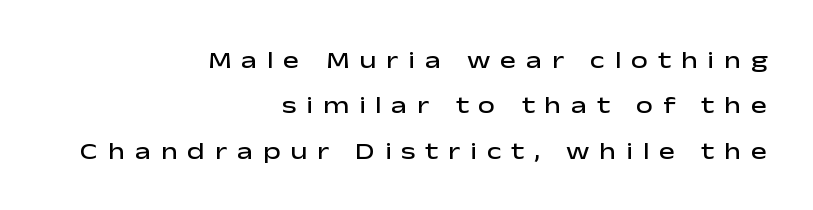
{"italic": "no", "bold": "semi", "underline": "no", "align": "right", "line_spacing_ratio": 1.89, "letter_spacing": "wide", "letter_spacing_em": 0.41, "glyph_px": 24}
